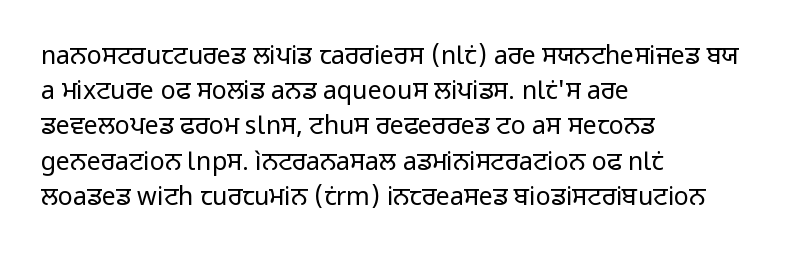
Weight: not bold — regular or lighter. Summary of vertical rhythm: regular, with standard interline spacing. Italic? Not at all — the glyphs are vertical. Words appear dense and cohesive because spacing is normal. Glance below the letters and you will spot only blank space.
